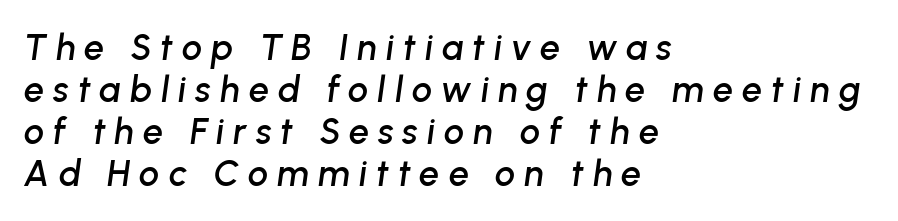
The image shows 36 px text type, italic (leaning right); set left-aligned, line spacing 1.17x, unusually wide letter spacing (+0.25 em), not underlined; low stroke contrast and a medium x-height.
